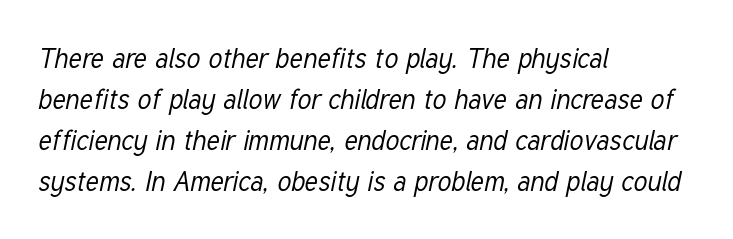
Q: Is the text bold? A: No.
Q: Is the text italic (slanted)? A: Yes, it leans right by about 12 degrees.
Q: Is the text underlined? A: No.
Q: How is the paragraph aligned? A: Left-aligned.
Q: Is the spacing between letters normal or unusually wide? A: Normal.
Q: Is the spacing between lines tight, normal or loose? A: Normal.
